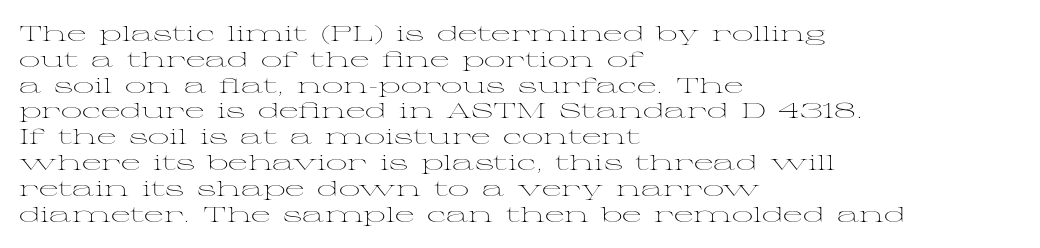
Q: Is the text bold? A: No.
Q: Is the text italic (slanted)? A: No, it is upright.
Q: Is the text underlined? A: No.
Q: How is the paragraph aligned? A: Left-aligned.
Q: Is the spacing between letters normal or unusually wide? A: Normal.
